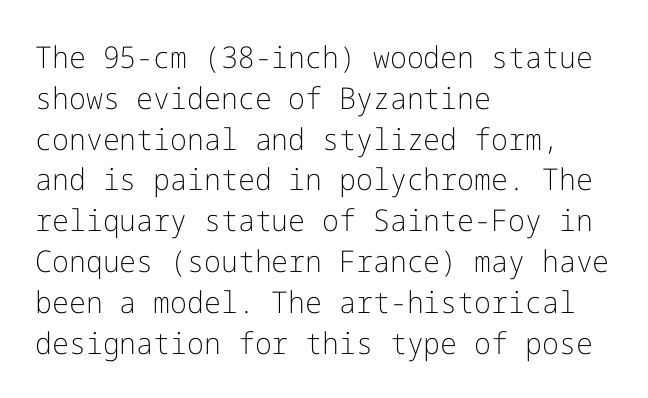
The lines sit at an ordinary, default distance from one another. Every row of glyphs begins at an identical x-position on the left. Check under the words: just untouched page. Words appear dense and cohesive because spacing is normal.
